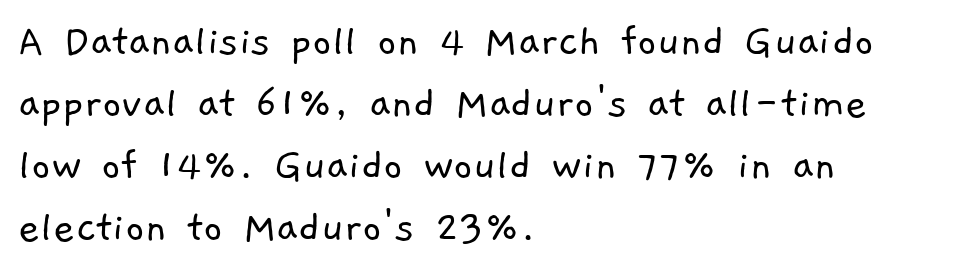
Each word holds together tightly as a unit, with standard inter-letter gaps. Character widths vary here, with narrow letters taking less room than wide ones. Look at the bottom of the vertical strokes: they stop flat, with no serifs. These lines stack with their left ends in a neat column. Type without underlining.
